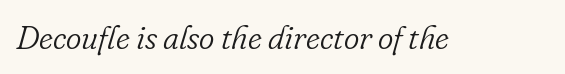
The image shows 33 px light serif type, italic (leaning right); set normal letter spacing, not underlined; low stroke contrast and a small x-height.
